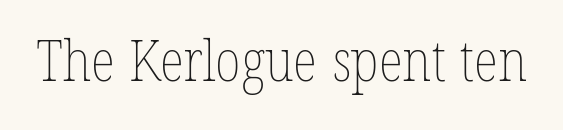
The image shows 57 px thin, condensed type; set normal letter spacing, not underlined; low stroke contrast and a medium x-height.
